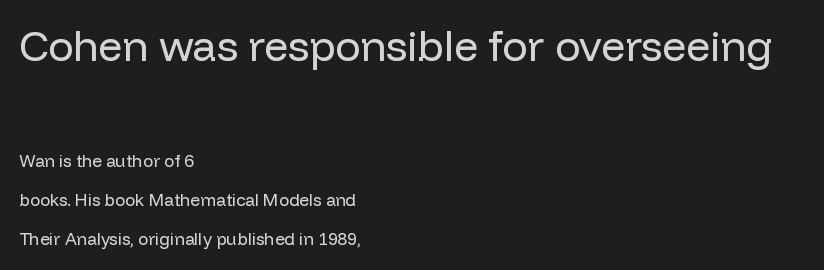
The image shows 42 px regular-weight sans-serif type, upright; set left-aligned, loose line spacing (2.31x), normal letter spacing, not underlined; the first (top) block is 2.47x larger; low stroke contrast and a medium x-height.
